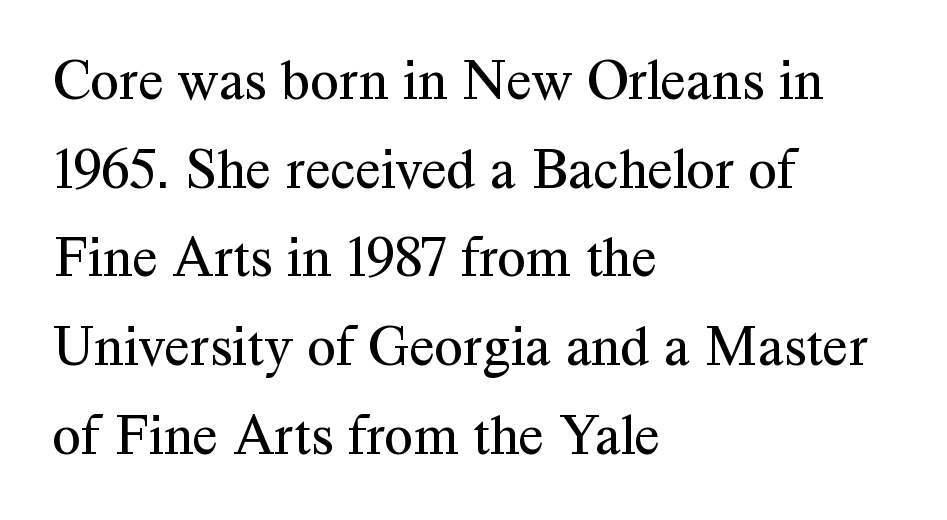
{"serif": "yes", "italic": "no", "bold": "no", "weight": "regular", "width": "normal", "stroke_contrast": "medium", "x_height": "medium", "monospaced": "no", "underline": "no", "align": "left", "line_spacing": "normal", "line_spacing_ratio": 1.53, "letter_spacing": "normal", "letter_spacing_em": 0.0, "glyph_px": 58}
